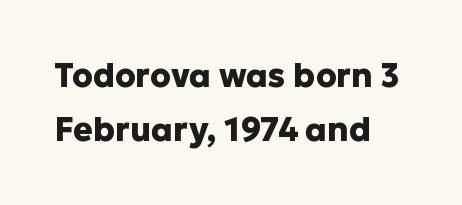
Q: Is the text bold? A: Yes.
Q: Is the text italic (slanted)? A: No, it is upright.
Q: Is the typeface a serif or a sans-serif typeface? A: Sans-serif.
Q: Is the text underlined? A: No.
Q: How is the paragraph aligned? A: Left-aligned.
Q: Is the spacing between letters normal or unusually wide? A: Normal.
Q: Is the spacing between lines tight, normal or loose? A: Normal.
Q: Width (condensed, normal, or wide)? A: Normal.
Q: Stroke contrast? A: Low.
Q: x-height? A: Medium.
Q: Monospaced? A: No.
